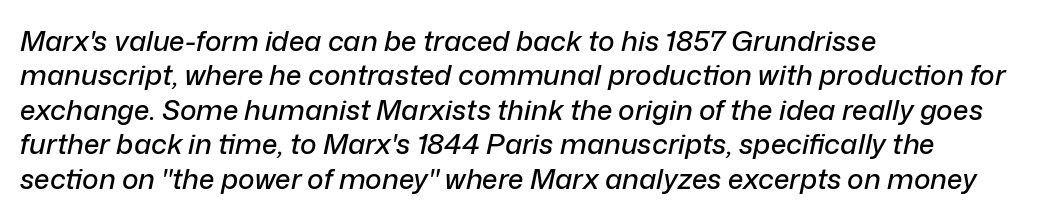
Each letter keeps its own natural width here, so spacing adapts to shape. Has an underline been added? It has not. Italic? Definitely — the glyphs are oblique. This rendering uses left alignment, leaving the right contour irregular.
